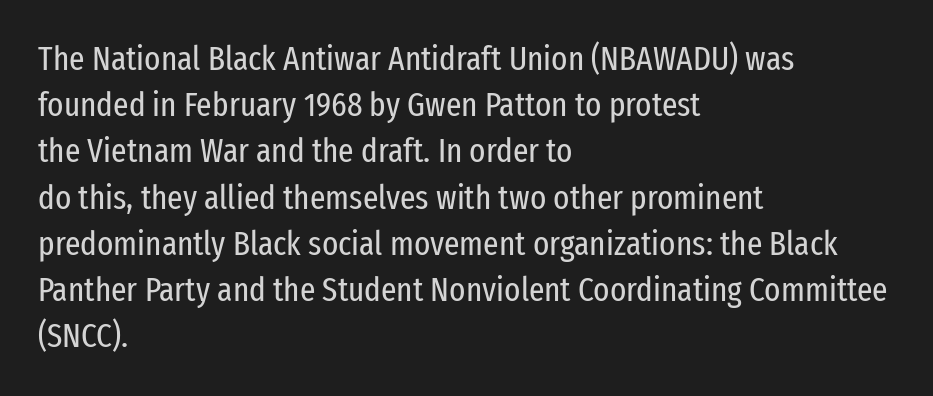
The image shows 34 px regular-weight, condensed sans-serif type, upright; set left-aligned, normal line spacing (1.36x), normal letter spacing, not underlined; low stroke contrast and a medium x-height.
